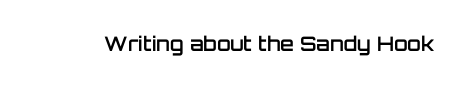
{"italic": "no", "bold": "semi", "underline": "no", "letter_spacing": "normal", "letter_spacing_em": 0.0, "glyph_px": 20}
